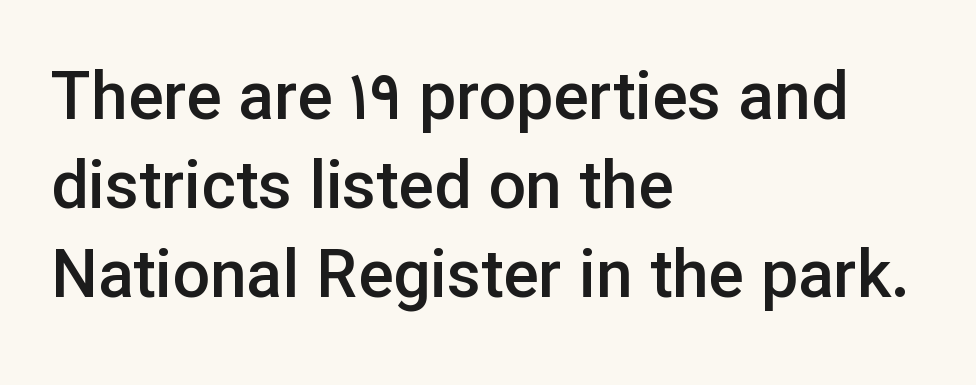
{"serif": "no", "italic": "no", "bold": "semi", "weight": "semibold", "width": "normal", "stroke_contrast": "low", "x_height": "medium", "monospaced": "no", "underline": "no", "align": "left", "line_spacing": "normal", "line_spacing_ratio": 1.35, "letter_spacing": "normal", "letter_spacing_em": 0.0, "glyph_px": 66}
